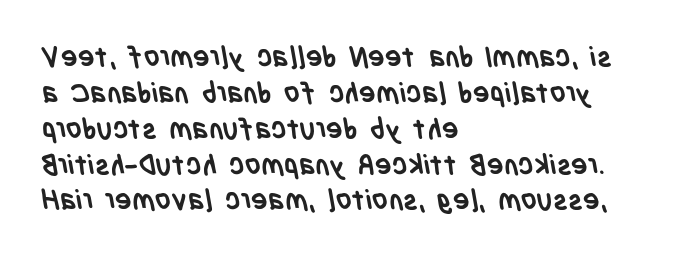
{"serif": "no", "bold": "yes", "weight": "semibold", "width": "condensed", "stroke_contrast": "low", "x_height": "large", "monospaced": "no", "underline": "no", "align": "left", "line_spacing": "normal", "line_spacing_ratio": 1.28, "letter_spacing": "normal", "letter_spacing_em": 0.0, "glyph_px": 28}
